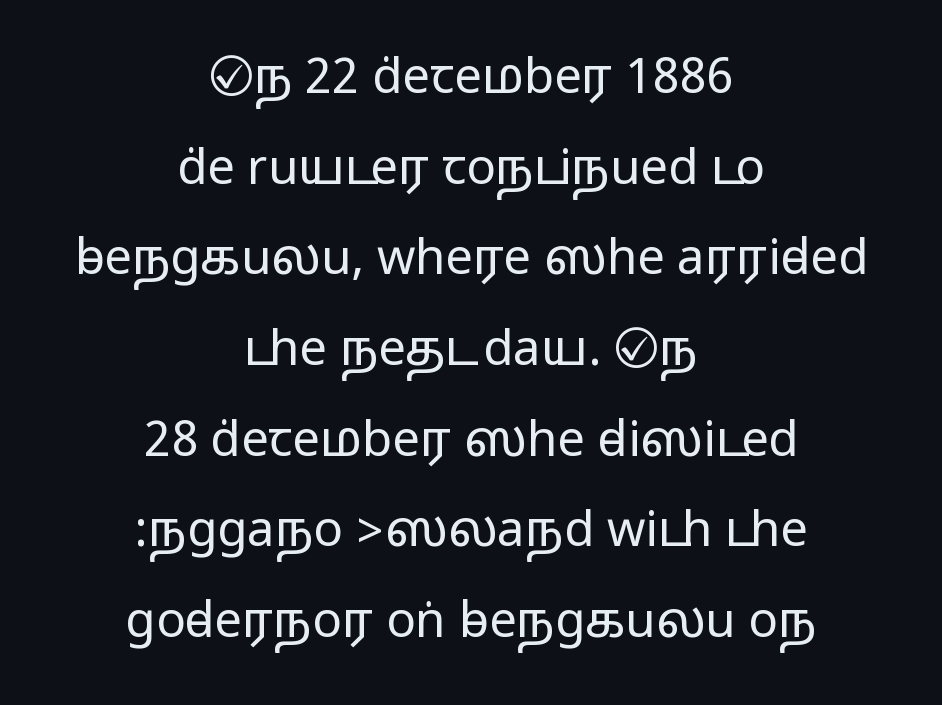
The image shows 49 px wide sans-serif type, upright; set centered, line spacing 1.85x, normal letter spacing, not underlined; medium stroke contrast.
